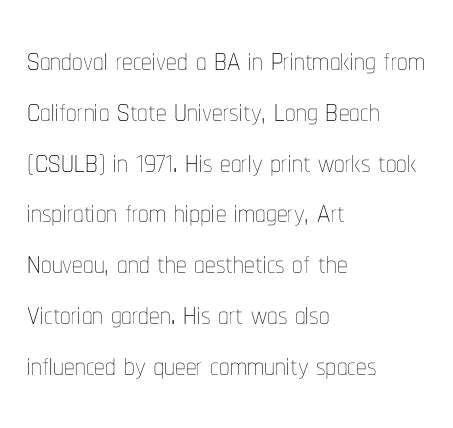
{"italic": "no", "bold": "no", "weight": "thin", "width": "condensed", "stroke_contrast": "low", "x_height": "medium", "monospaced": "no", "underline": "no", "align": "left", "line_spacing_ratio": 1.21, "letter_spacing": "normal", "letter_spacing_em": 0.0, "glyph_px": 42}
